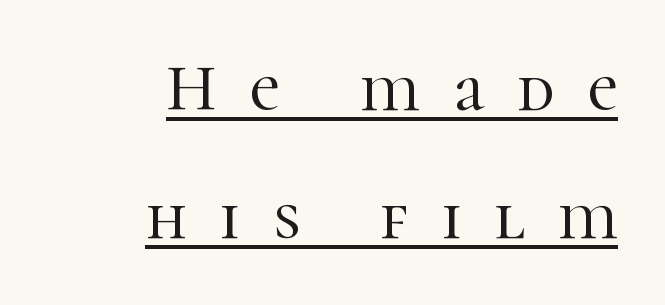
Reading down the column, the eye jumps a long way to each next line. These lines have a slow, spaced-out rhythm from letter to letter. Varying glyph widths throughout — classic text-font behaviour. If you drew a line through each stem, it would be perfectly vertical. Line ends are locked; line starts wander. The words here are underlined.
